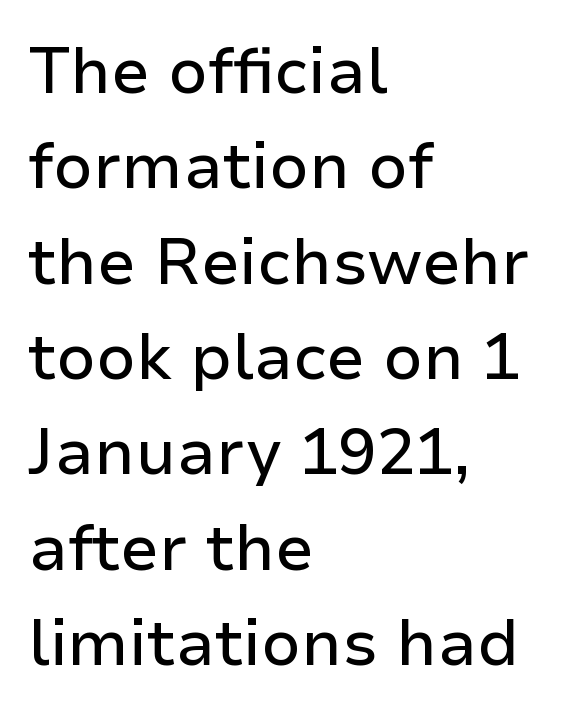
Q: Is the text italic (slanted)? A: No, it is upright.
Q: Is the typeface a serif or a sans-serif typeface? A: Sans-serif.
Q: Is the text underlined? A: No.
Q: How is the paragraph aligned? A: Left-aligned.
Q: Is the spacing between letters normal or unusually wide? A: Normal.
Q: Is the spacing between lines tight, normal or loose? A: Normal.
Q: Width (condensed, normal, or wide)? A: Normal.
Q: Stroke contrast? A: Low.
Q: x-height? A: Medium.
Q: Monospaced? A: No.
